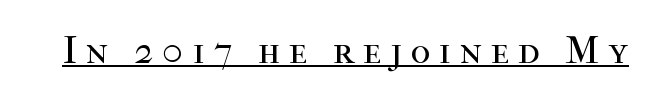
These lines are rendered in a variable-pitch font. The rendering uses the underline text-decoration. Glyph-to-glyph distance is far greater than everyday printed text. No extra ink here — the face is not bold. Notice how the stems are strictly vertical — no italics here. Small tapered or slab feet sit at the stroke ends, so this counts as serif.
